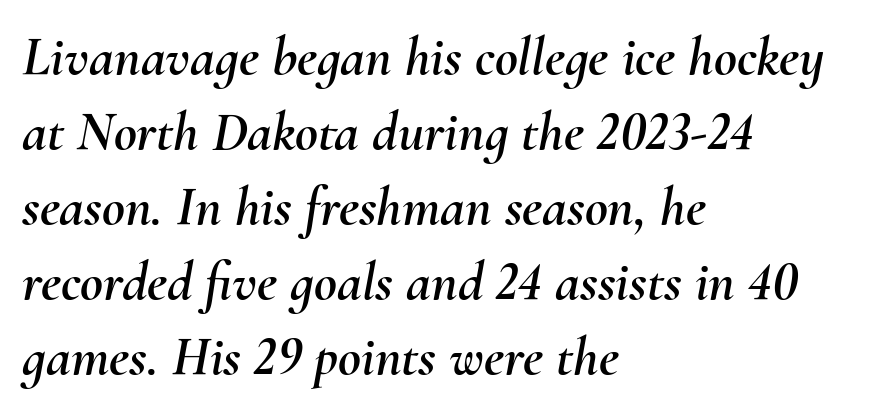
{"italic": "yes", "lean": "right", "slant_degrees": 10, "width": "normal", "stroke_contrast": "medium", "x_height": "small", "monospaced": "no", "underline": "no", "align": "left", "line_spacing": "normal", "line_spacing_ratio": 1.34, "letter_spacing": "normal", "letter_spacing_em": 0.0, "glyph_px": 56}
